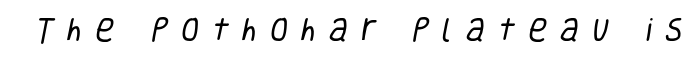
{"bold": "no", "underline": "no", "letter_spacing": "wide", "letter_spacing_em": 0.5, "glyph_px": 26}
